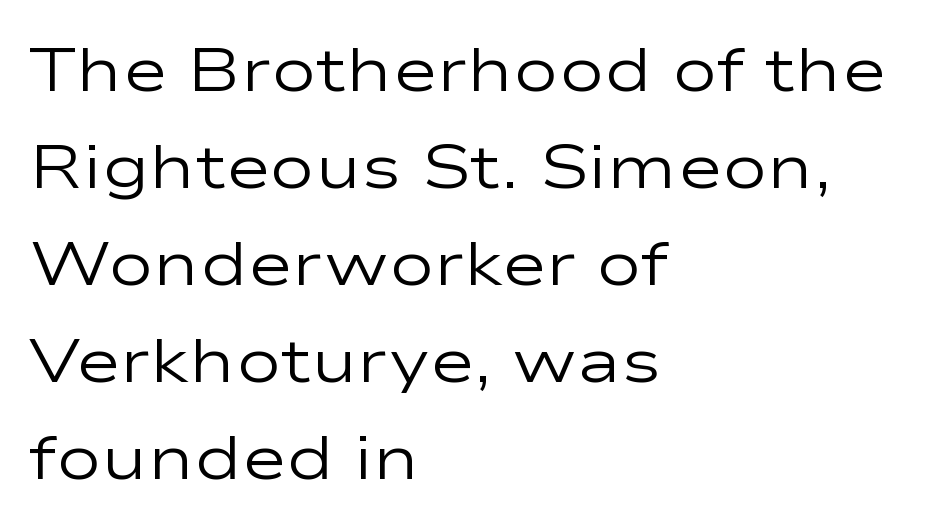
{"serif": "no", "italic": "no", "bold": "no", "weight": "regular", "width": "wide", "stroke_contrast": "low", "x_height": "medium", "monospaced": "no", "underline": "no", "align": "left", "line_spacing": "normal", "line_spacing_ratio": 1.59, "letter_spacing": "normal", "letter_spacing_em": 0.0, "glyph_px": 61}
